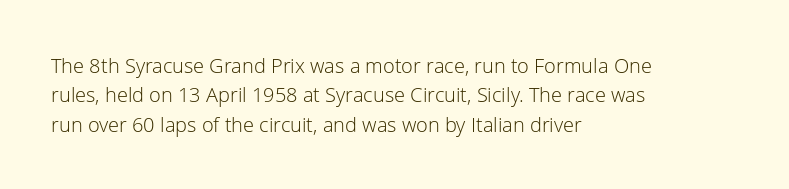
Look at the tracking — it's just the regular setting, nothing added. This sample keeps an unexceptional amount of space between lines. A typesetter would mark this as roman, not italic. Each row of text sits above clean, open space. Ink coverage per letter is moderate at most. This rendering uses left alignment, leaving the right contour irregular.
